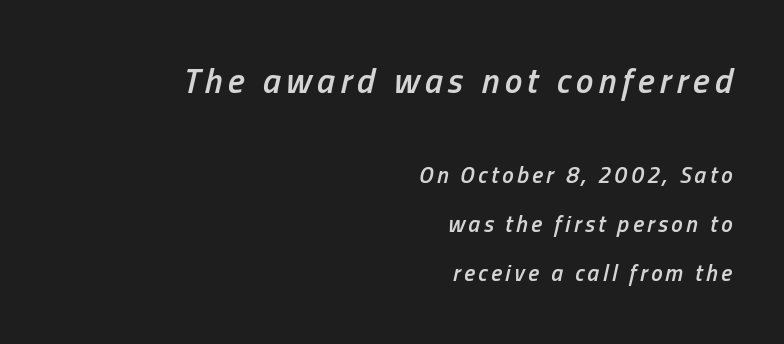
{"italic": "yes", "lean": "right", "slant_degrees": 13, "bold": "semi", "weight": "semibold", "width": "condensed", "stroke_contrast": "low", "x_height": "medium", "monospaced": "no", "underline": "no", "align": "right", "line_spacing": "loose", "line_spacing_ratio": 2.14, "larger_block": "first", "size_ratio": 1.52, "glyph_px": 35}
